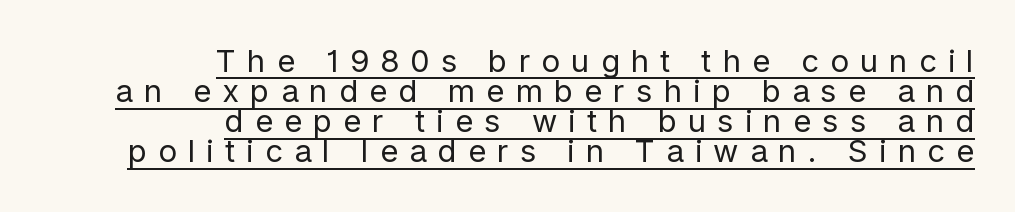
Q: Is the text bold? A: No.
Q: Is the text italic (slanted)? A: No, it is upright.
Q: Is the typeface a serif or a sans-serif typeface? A: Sans-serif.
Q: Is the text underlined? A: Yes.
Q: How is the paragraph aligned? A: Right-aligned.
Q: Is the spacing between letters normal or unusually wide? A: Unusually wide.
Q: Is the spacing between lines tight, normal or loose? A: Tight.
Q: Width (condensed, normal, or wide)? A: Normal.
Q: Stroke contrast? A: Low.
Q: x-height? A: Medium.
Q: Monospaced? A: No.
